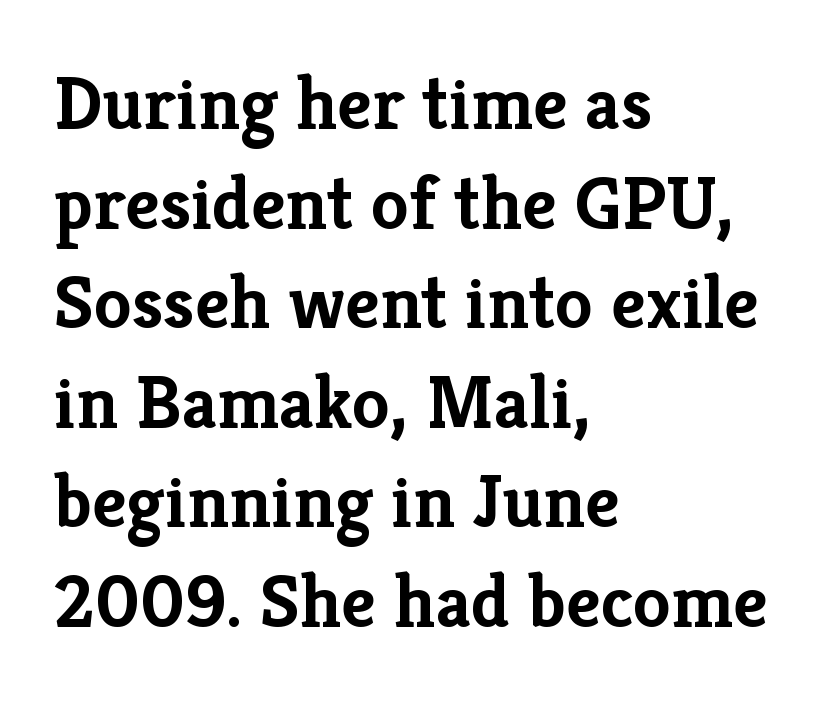
{"serif": "yes", "italic": "no", "bold": "yes", "weight": "semibold", "width": "normal", "stroke_contrast": "low", "x_height": "medium", "monospaced": "no", "underline": "no", "align": "left", "line_spacing": "normal", "line_spacing_ratio": 1.31, "letter_spacing": "normal", "letter_spacing_em": 0.0, "glyph_px": 76}
